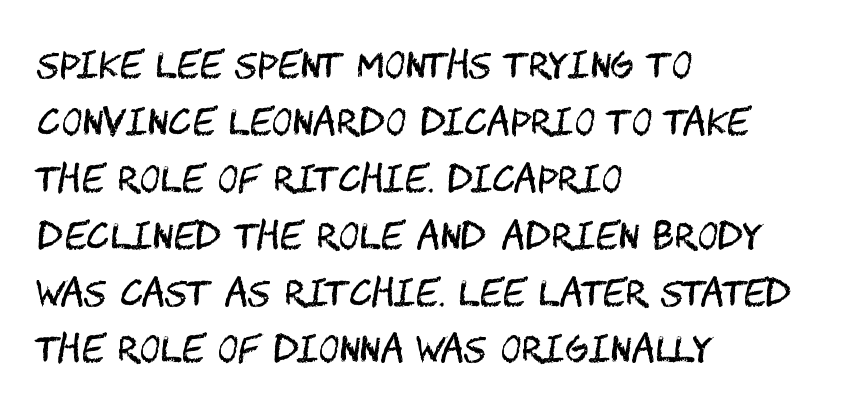
Q: Is the text bold? A: No.
Q: Is the text italic (slanted)? A: No, it is upright.
Q: Is the typeface a serif or a sans-serif typeface? A: Sans-serif.
Q: Is the text underlined? A: No.
Q: How is the paragraph aligned? A: Left-aligned.
Q: Is the spacing between letters normal or unusually wide? A: Normal.
Q: Is the spacing between lines tight, normal or loose? A: Normal.
Q: Width (condensed, normal, or wide)? A: Condensed.
Q: Stroke contrast? A: Medium.
Q: x-height? A: Large.
